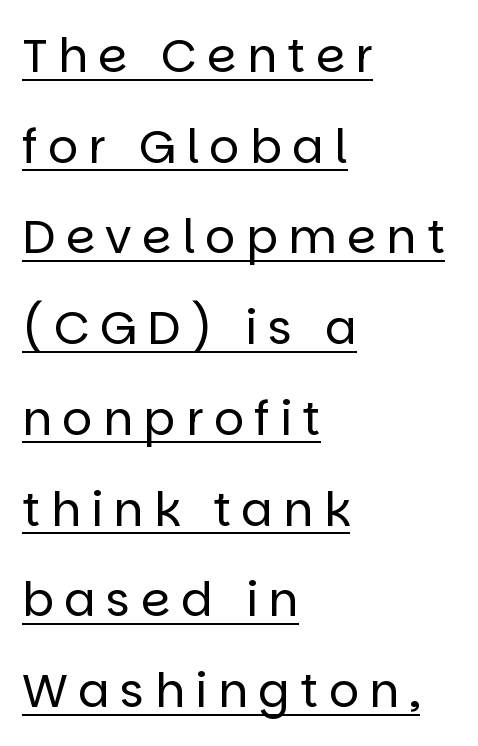
{"serif": "no", "italic": "no", "bold": "no", "weight": "regular", "width": "normal", "stroke_contrast": "low", "x_height": "large", "monospaced": "no", "underline": "yes", "align": "left", "line_spacing": "loose", "line_spacing_ratio": 1.93, "letter_spacing": "wide", "letter_spacing_em": 0.22, "glyph_px": 47}
